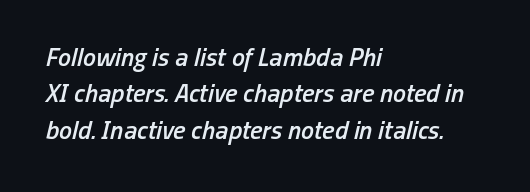
Emphasis-style slanted type is in use. How heavy is the stroke? Medium-heavy — a semibold, shy of bold. Horizontal alignment here is leftward, the default for most running prose. You could call the tracking neutral — neither tight nor loose. Type without underlining.
